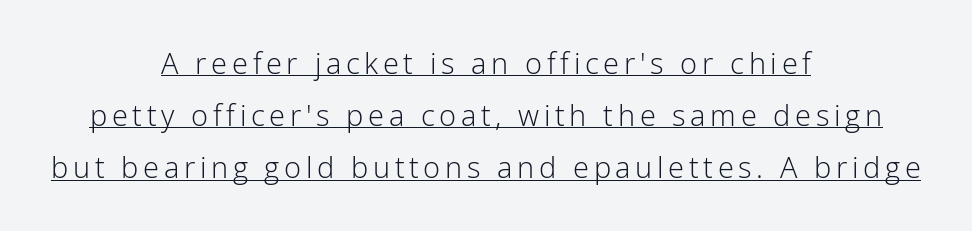
Notice how a bar underscores the lettering throughout. Font category for this specimen: sans-serif. A typesetter would call this proportional, since set widths differ per character. These lines stack symmetrically, like a column narrowing and widening about its center. Unlike italic type, these characters show no tilt at all. Vertical stems look standard width or narrower in stroke.
